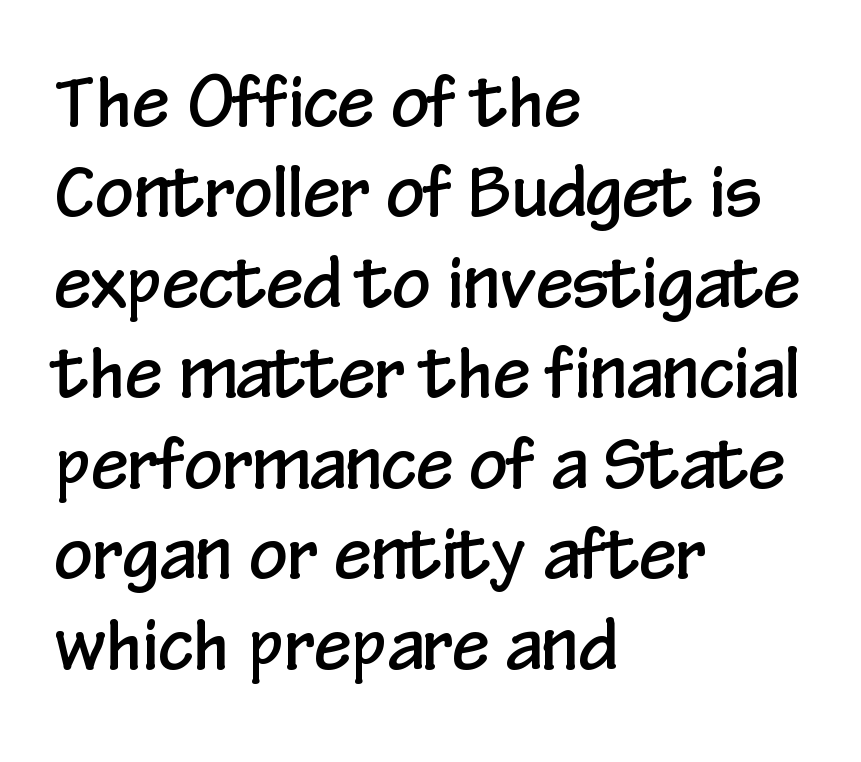
The image shows 67 px condensed sans-serif type, upright; set left-aligned, normal line spacing (1.35x), normal letter spacing, not underlined; low stroke contrast and a medium x-height.
